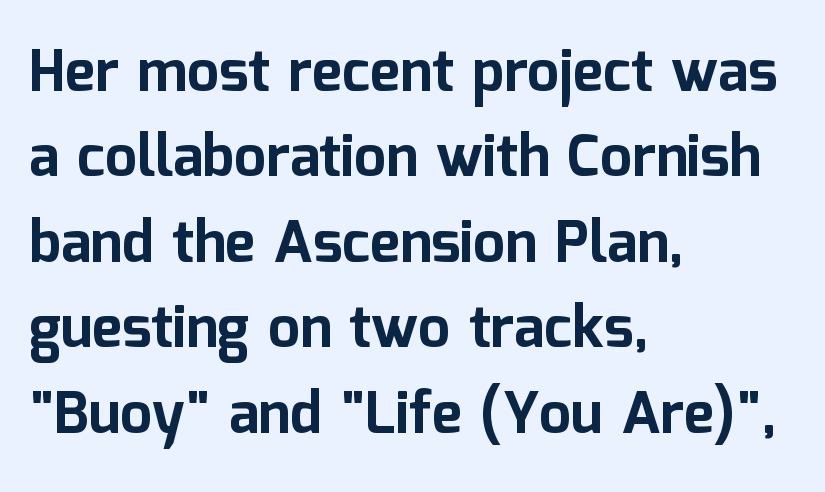
Q: Is the text bold? A: Yes.
Q: Is the text italic (slanted)? A: No, it is upright.
Q: Is the typeface a serif or a sans-serif typeface? A: Sans-serif.
Q: Is the text underlined? A: No.
Q: How is the paragraph aligned? A: Left-aligned.
Q: Is the spacing between letters normal or unusually wide? A: Normal.
Q: Is the spacing between lines tight, normal or loose? A: Normal.
Q: Width (condensed, normal, or wide)? A: Normal.
Q: Stroke contrast? A: Low.
Q: x-height? A: Medium.
Q: Monospaced? A: No.
